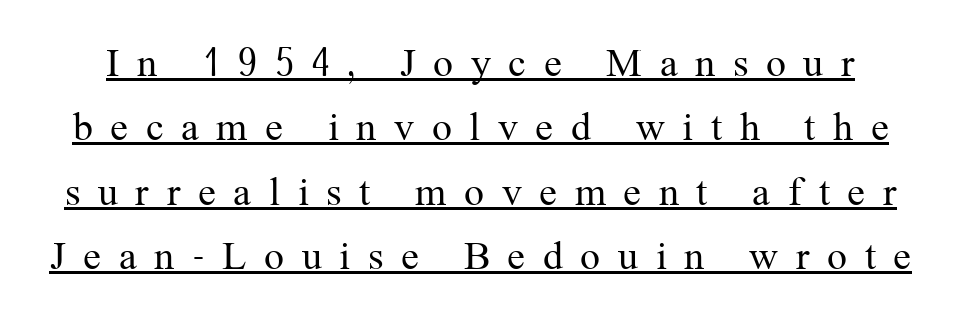
Q: Is the text bold? A: No.
Q: Is the text italic (slanted)? A: No, it is upright.
Q: Is the typeface a serif or a sans-serif typeface? A: Serif.
Q: Is the text underlined? A: Yes.
Q: Is the spacing between letters normal or unusually wide? A: Unusually wide.
Q: Is the spacing between lines tight, normal or loose? A: Normal.
Q: Width (condensed, normal, or wide)? A: Normal.
Q: Stroke contrast? A: Medium.
Q: x-height? A: Medium.
Q: Monospaced? A: No.
